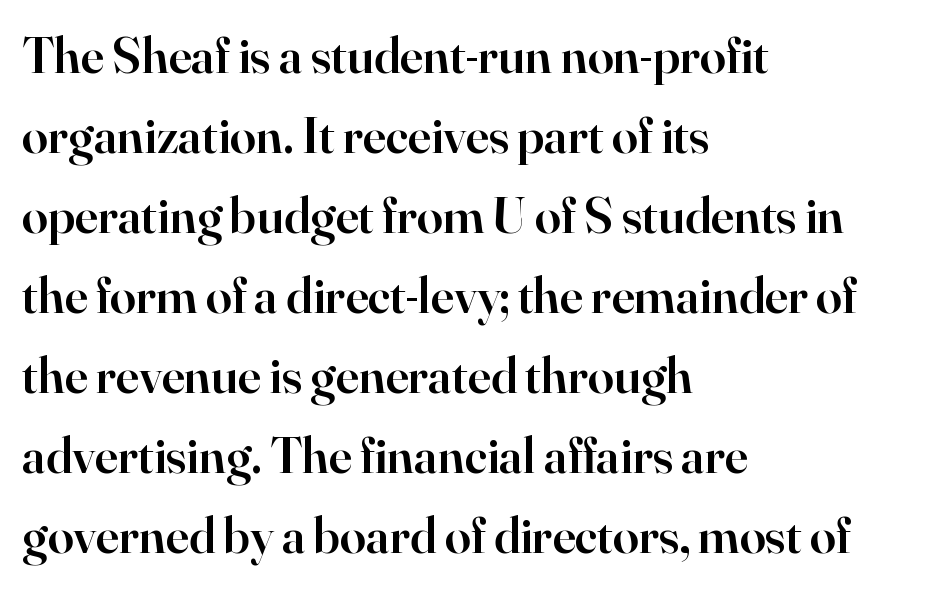
{"serif": "yes", "italic": "no", "bold": "semi", "weight": "semibold", "width": "normal", "stroke_contrast": "high", "x_height": "small", "monospaced": "no", "underline": "no", "align": "left", "line_spacing": "normal", "line_spacing_ratio": 1.54, "letter_spacing": "normal", "letter_spacing_em": 0.0, "glyph_px": 52}
